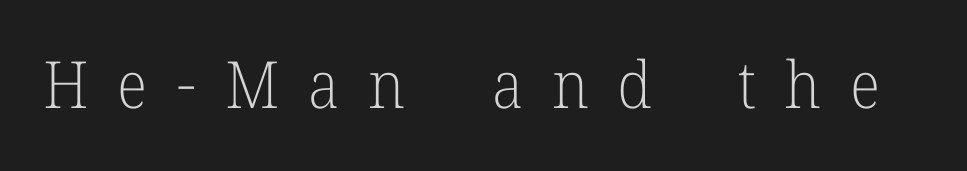
Q: Is the text bold? A: No.
Q: Is the text italic (slanted)? A: No, it is upright.
Q: Is the typeface a serif or a sans-serif typeface? A: Serif.
Q: Is the text underlined? A: No.
Q: Is the spacing between letters normal or unusually wide? A: Unusually wide.
Q: Width (condensed, normal, or wide)? A: Normal.
Q: Stroke contrast? A: Low.
Q: x-height? A: Medium.
Q: Monospaced? A: No.
